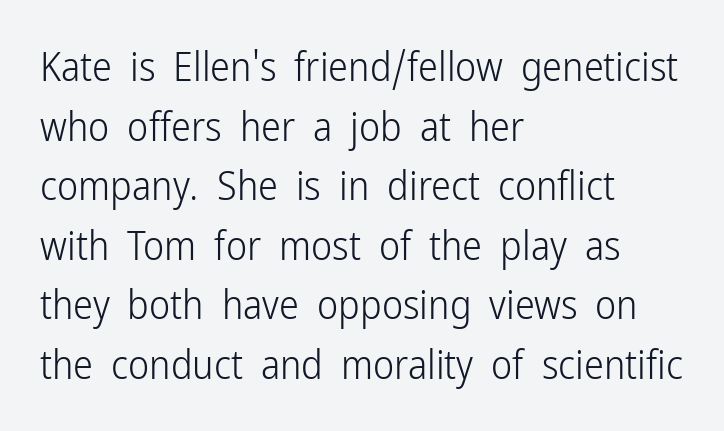
{"serif": "no", "italic": "no", "bold": "no", "weight": "light", "width": "condensed", "stroke_contrast": "low", "x_height": "medium", "monospaced": "no", "underline": "no", "align": "left", "line_spacing": "normal", "line_spacing_ratio": 1.49, "letter_spacing": "normal", "letter_spacing_em": 0.0, "glyph_px": 40}
